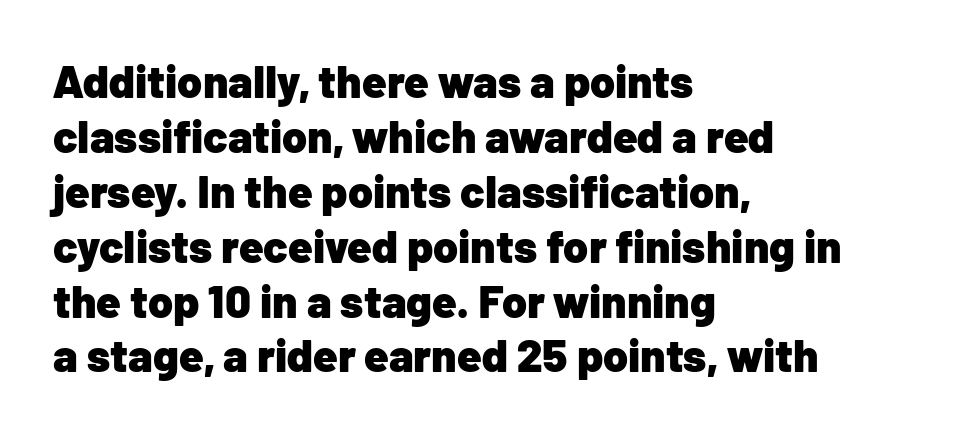
{"serif": "no", "italic": "no", "bold": "yes", "weight": "heavy", "width": "normal", "stroke_contrast": "low", "x_height": "medium", "monospaced": "no", "underline": "no", "align": "left", "line_spacing_ratio": 1.22, "letter_spacing": "normal", "letter_spacing_em": 0.0, "glyph_px": 45}
